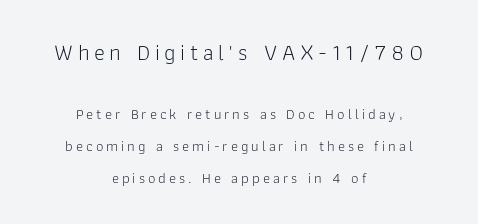
{"italic": "no", "bold": "no", "underline": "no", "align": "center", "line_spacing": "loose", "line_spacing_ratio": 2.15, "letter_spacing": "wide", "letter_spacing_em": 0.2, "larger_block": "first", "size_ratio": 1.53, "glyph_px": 23}
